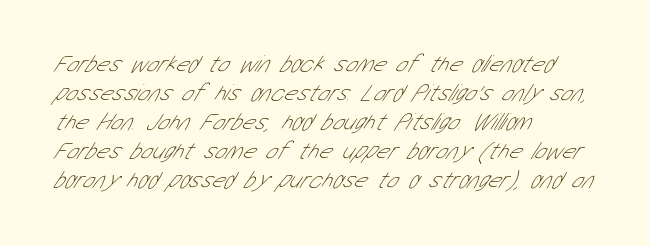
The image shows 24 px text type; set left-aligned, line spacing 1.21x, normal letter spacing, not underlined.
